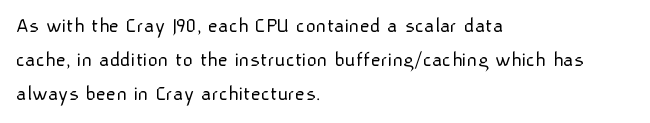
Q: Is the text bold? A: No.
Q: Is the text italic (slanted)? A: No, it is upright.
Q: Is the text underlined? A: No.
Q: How is the paragraph aligned? A: Left-aligned.
Q: Is the spacing between letters normal or unusually wide? A: Normal.
Q: Is the spacing between lines tight, normal or loose? A: Normal.
